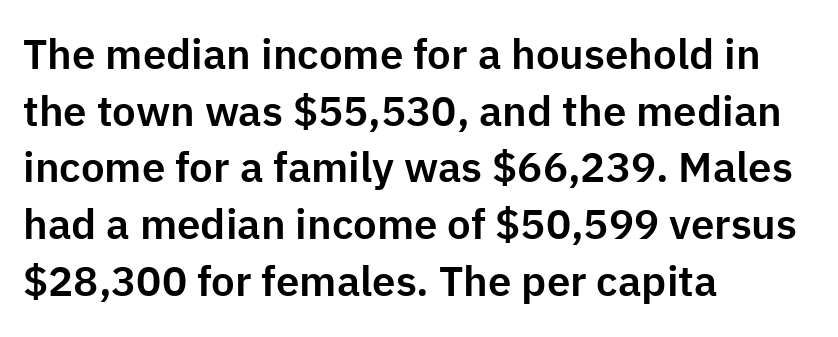
The space beneath each line is pristine and unruled. Unlike a traditional serif, this face leaves its strokes unadorned. Ordinary non-slanted type is in use. Leading: standard. The face used here is proportionally spaced, like ordinary book or web type. Honestly, the letter spacing is just normal — you wouldn't notice it.
